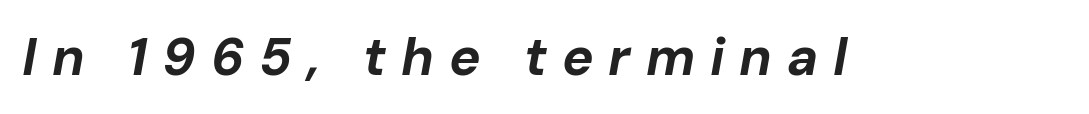
{"italic": "yes", "lean": "right", "slant_degrees": 10, "bold": "yes", "weight": "bold", "width": "normal", "stroke_contrast": "low", "x_height": "medium", "monospaced": "no", "underline": "no", "letter_spacing": "wide", "letter_spacing_em": 0.28, "glyph_px": 53}
